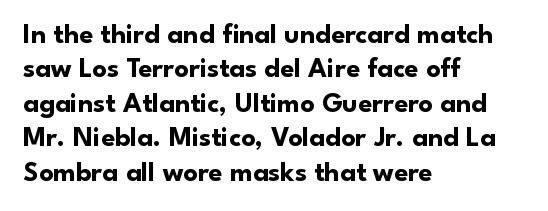
The image shows 28 px bold sans-serif type, upright; set left-aligned, line spacing 1.23x, normal letter spacing, not underlined; low stroke contrast and a small x-height.
